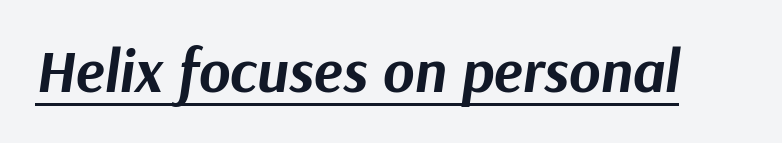
The image shows 60 px bold type, italic (leaning right); set normal letter spacing, underlined; medium stroke contrast and a medium x-height.
